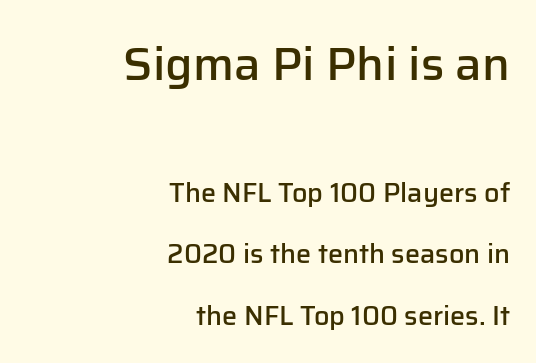
Q: Is the text bold? A: Semi-bold.
Q: Is the text italic (slanted)? A: No, it is upright.
Q: Is the typeface a serif or a sans-serif typeface? A: Sans-serif.
Q: Is the text underlined? A: No.
Q: How is the paragraph aligned? A: Right-aligned.
Q: Is the spacing between letters normal or unusually wide? A: Normal.
Q: Is the spacing between lines tight, normal or loose? A: Loose.
Q: Which block of text is set in a larger size, the first (top) or the second (bottom)? A: The first (top) one.
Q: Width (condensed, normal, or wide)? A: Normal.
Q: Stroke contrast? A: Low.
Q: x-height? A: Medium.
Q: Monospaced? A: No.
